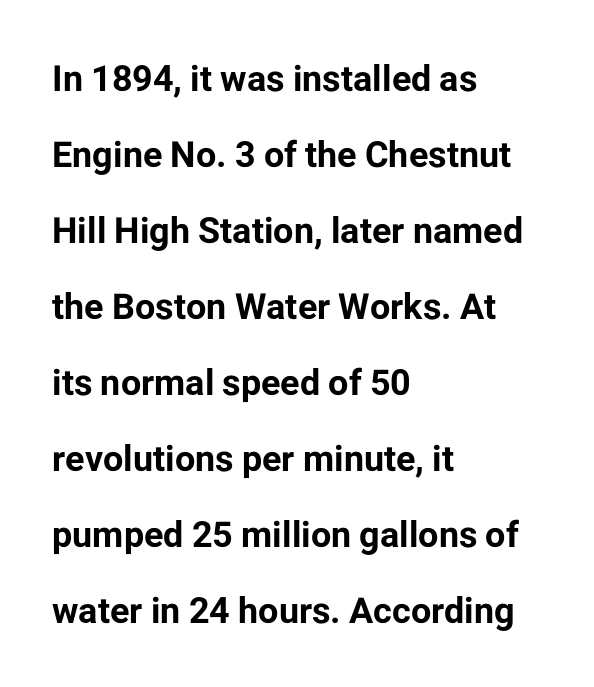
{"serif": "no", "italic": "no", "bold": "yes", "weight": "bold", "width": "normal", "stroke_contrast": "low", "x_height": "medium", "monospaced": "no", "underline": "no", "align": "left", "line_spacing": "loose", "line_spacing_ratio": 2.11, "letter_spacing": "normal", "letter_spacing_em": 0.0, "glyph_px": 36}
